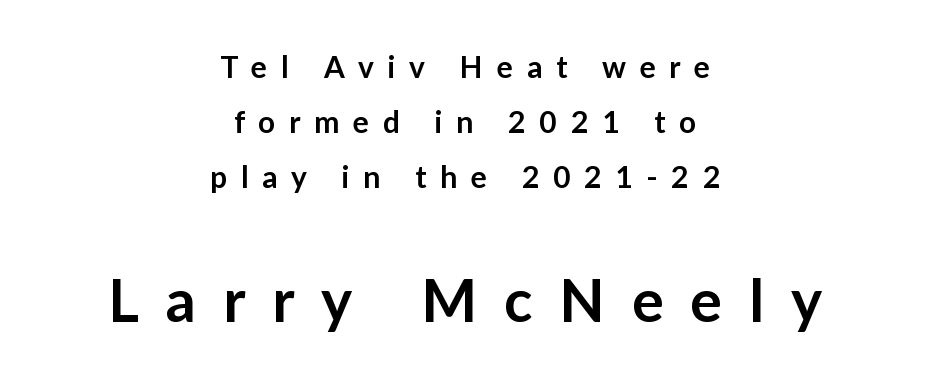
{"serif": "no", "italic": "no", "bold": "semi", "weight": "semibold", "width": "normal", "stroke_contrast": "low", "x_height": "medium", "monospaced": "no", "underline": "no", "align": "center", "line_spacing_ratio": 1.84, "letter_spacing": "wide", "letter_spacing_em": 0.46, "larger_block": "second", "size_ratio": 1.97, "glyph_px": 59}
